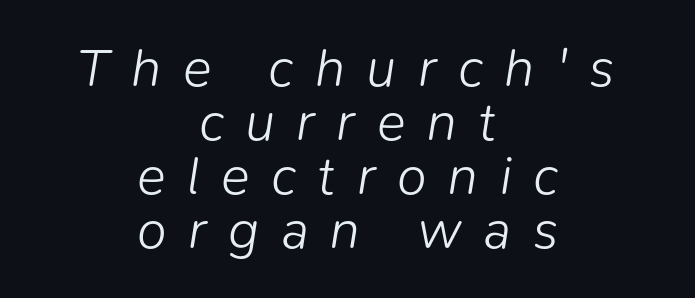
Plain, unruled lines of type. The letters are spread apart with noticeably loose tracking. Stroke mass is kept to a normal reading level or below. These lines are centered, leaving both edges ragged. The axis of the letterforms is tilted away from vertical. Reading down the column, the eye jumps only a short way to each next line.
